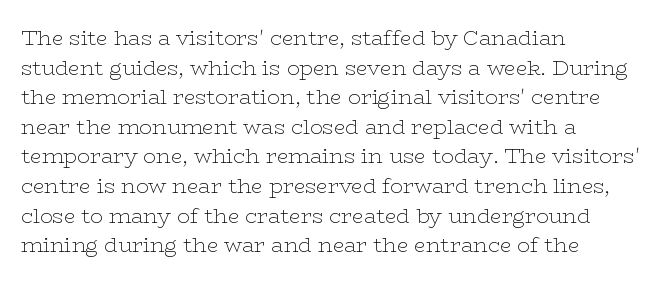
The image shows 21 px text type, upright; set left-aligned, normal line spacing (1.41x), normal letter spacing, not underlined.
